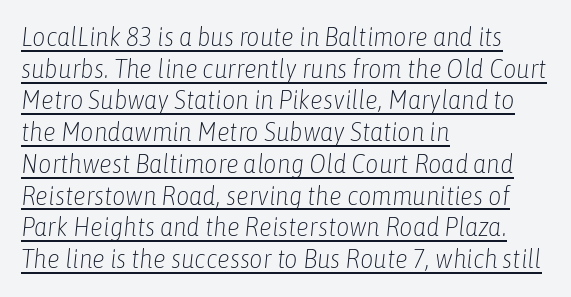
Q: Is the text bold? A: No.
Q: Is the text italic (slanted)? A: Yes, it leans right by about 6 degrees.
Q: Is the text underlined? A: Yes.
Q: How is the paragraph aligned? A: Left-aligned.
Q: Is the spacing between letters normal or unusually wide? A: Normal.
